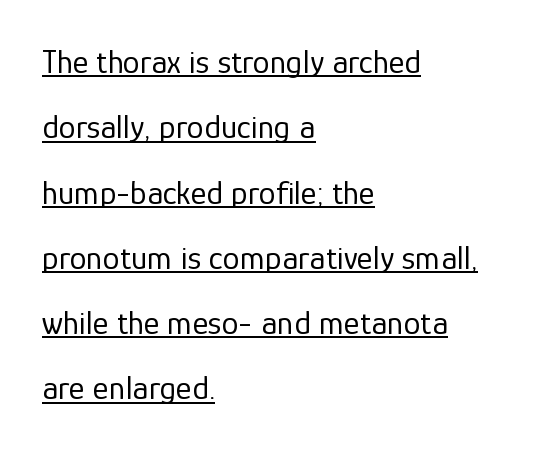
{"serif": "no", "italic": "no", "bold": "no", "weight": "regular", "width": "normal", "stroke_contrast": "low", "x_height": "medium", "monospaced": "no", "underline": "yes", "align": "left", "line_spacing": "loose", "line_spacing_ratio": 1.92, "letter_spacing": "normal", "letter_spacing_em": 0.0, "glyph_px": 34}
